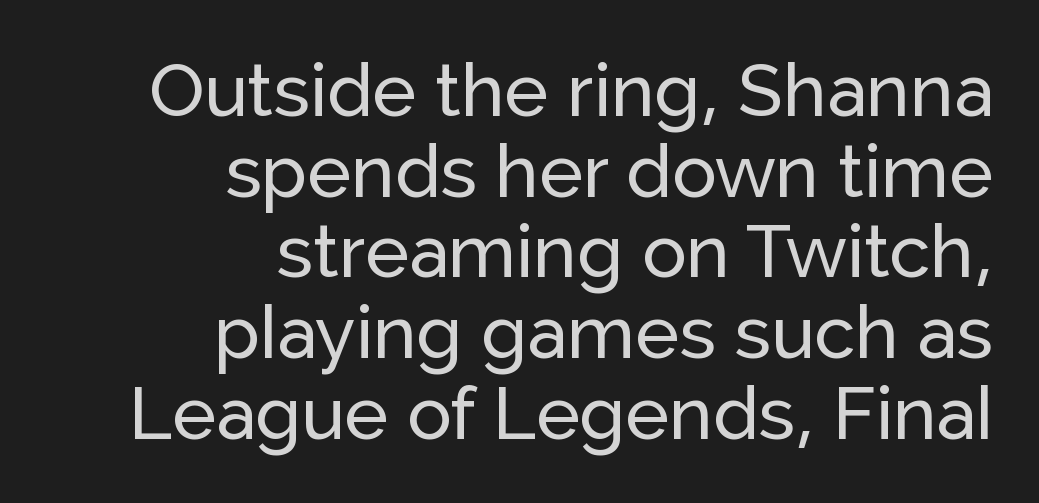
{"serif": "no", "italic": "no", "width": "normal", "stroke_contrast": "low", "x_height": "medium", "monospaced": "no", "underline": "no", "align": "right", "line_spacing": "tight", "line_spacing_ratio": 1.09, "letter_spacing": "normal", "letter_spacing_em": 0.0, "glyph_px": 74}
